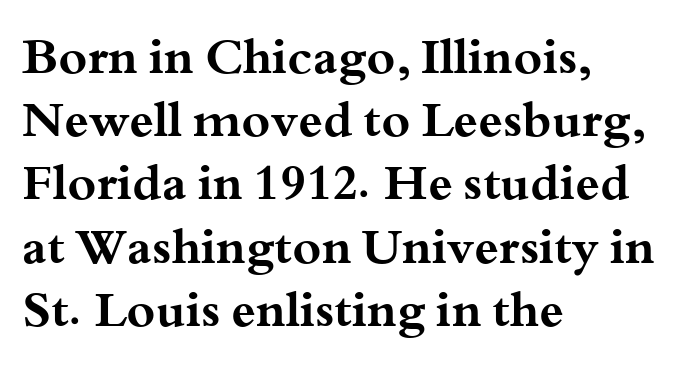
Q: Is the text bold? A: Yes.
Q: Is the text italic (slanted)? A: No, it is upright.
Q: Is the typeface a serif or a sans-serif typeface? A: Serif.
Q: Is the text underlined? A: No.
Q: How is the paragraph aligned? A: Left-aligned.
Q: Is the spacing between letters normal or unusually wide? A: Normal.
Q: Is the spacing between lines tight, normal or loose? A: Normal.
Q: Width (condensed, normal, or wide)? A: Wide.
Q: Stroke contrast? A: Medium.
Q: x-height? A: Small.
Q: Monospaced? A: No.
